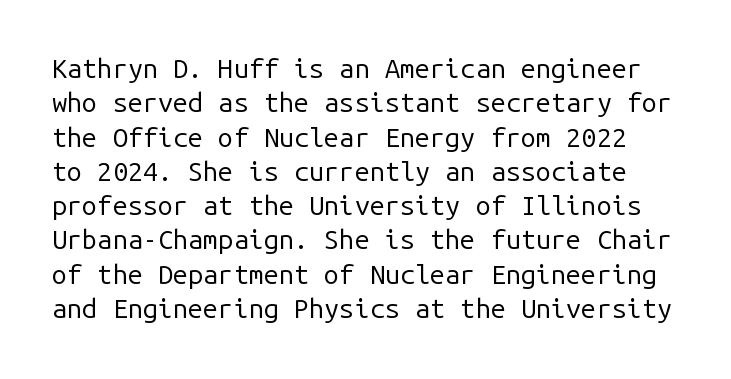
The image shows 27 px text type, upright; set normal line spacing (1.27x), normal letter spacing, not underlined.
